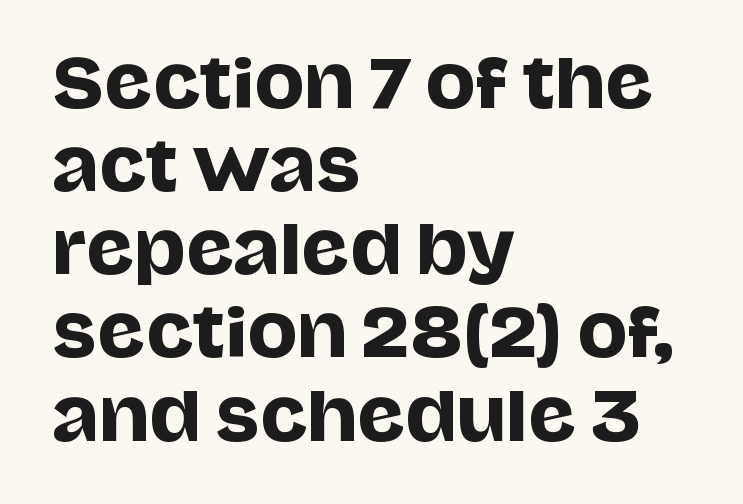
Q: Is the text italic (slanted)? A: No, it is upright.
Q: Is the typeface a serif or a sans-serif typeface? A: Sans-serif.
Q: Is the text underlined? A: No.
Q: How is the paragraph aligned? A: Left-aligned.
Q: Is the spacing between letters normal or unusually wide? A: Normal.
Q: Is the spacing between lines tight, normal or loose? A: Normal.
Q: Width (condensed, normal, or wide)? A: Normal.
Q: Stroke contrast? A: Low.
Q: x-height? A: Large.
Q: Monospaced? A: No.
